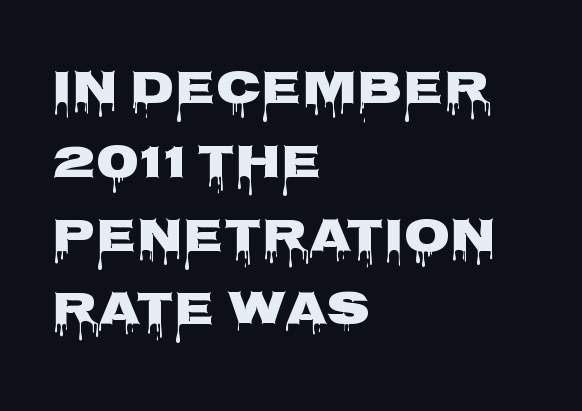
{"serif": "no", "italic": "no", "bold": "yes", "weight": "heavy", "width": "wide", "stroke_contrast": "low", "x_height": "large", "monospaced": "no", "underline": "no", "align": "left", "line_spacing": "normal", "line_spacing_ratio": 1.57, "letter_spacing": "normal", "letter_spacing_em": 0.0, "glyph_px": 47}
